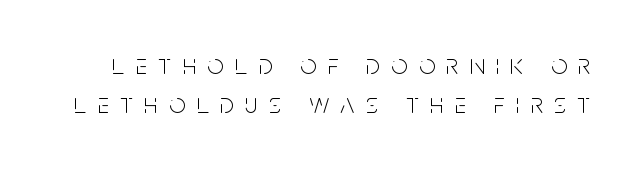
{"serif": "no", "italic": "no", "bold": "no", "weight": "light", "width": "condensed", "stroke_contrast": "low", "x_height": "large", "monospaced": "no", "underline": "no", "line_spacing": "normal", "line_spacing_ratio": 1.41, "letter_spacing": "wide", "letter_spacing_em": 0.41, "glyph_px": 28}
